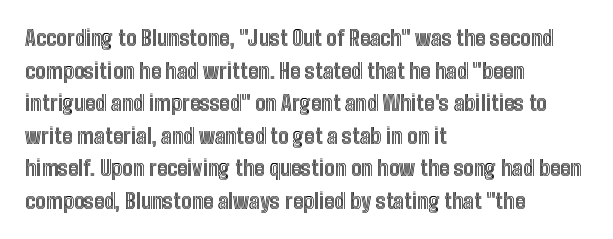
The line-height multiplier appears to be the usual default. Posture: straight, roman, zero tilt. This sample uses plain, unmodified letter spacing. No word sits above an underline.
